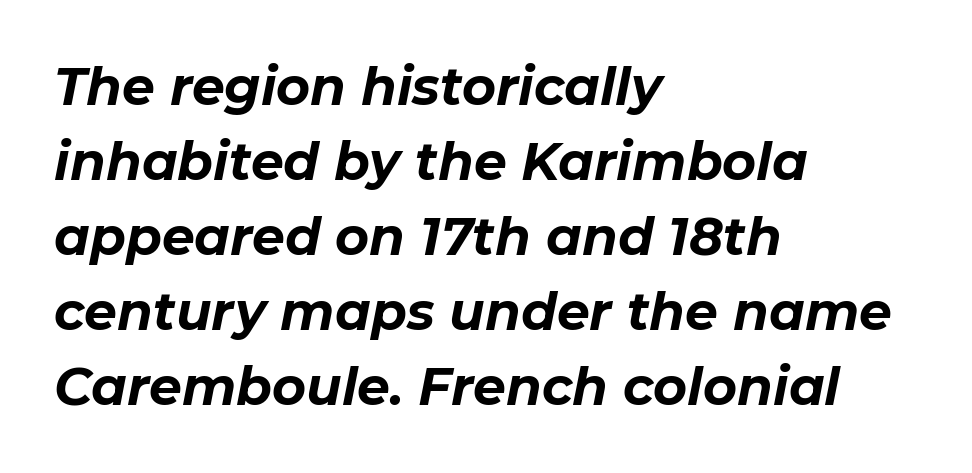
If you measured baseline to baseline, you'd find a middling distance. Caption: bold face, heavy strokes. The rendering keeps characters at their native spacing. Is this a fixed-width face? No — the glyphs have proportional, varying widths. Does the copy run flush right? No — it runs flush left.
